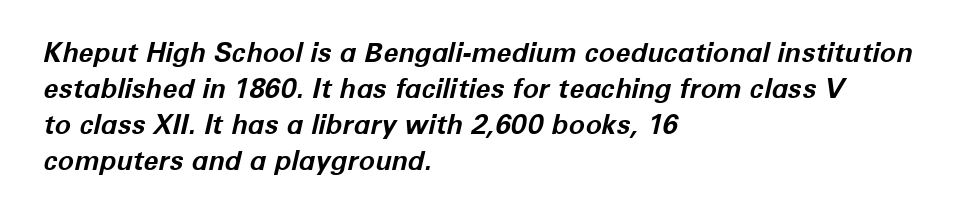
Compared with an ordinary text face, these strokes are far heavier — a full bold. You can tell it's italic because the verticals aren't actually vertical. Letter spacing: default. Descender tails drop into unmarked territory. The compositor pushed each line to the left boundary. Compared with typical paragraphs, the rows here are spaced about the same.
